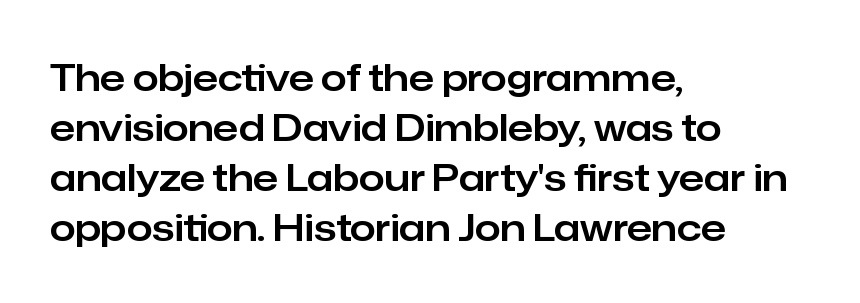
This sample uses plain, unmodified letter spacing. Nothing sits at the stroke ends, so this counts as sans-serif. This sample is left-justified, so line endings fall wherever the words run out. Notice how descenders clear the ascenders below comfortably — that's standard leading. Varying glyph widths throughout — classic text-font behaviour.
